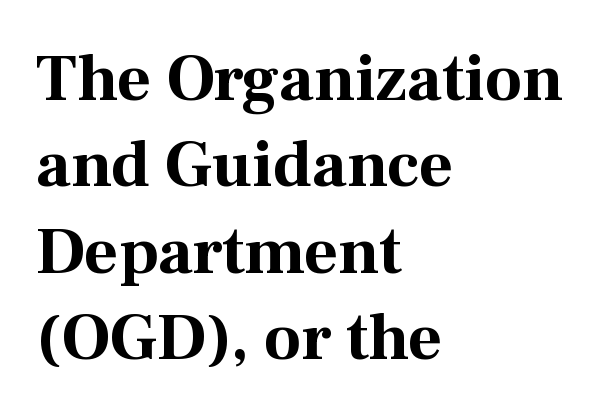
Just letters on the line, the space beneath them empty. A classic flush-left, rag-right setting is used for this passage. The lettering stays uniformly vertical, giving the passage a roman look. Classification — serif. Regular leading.
